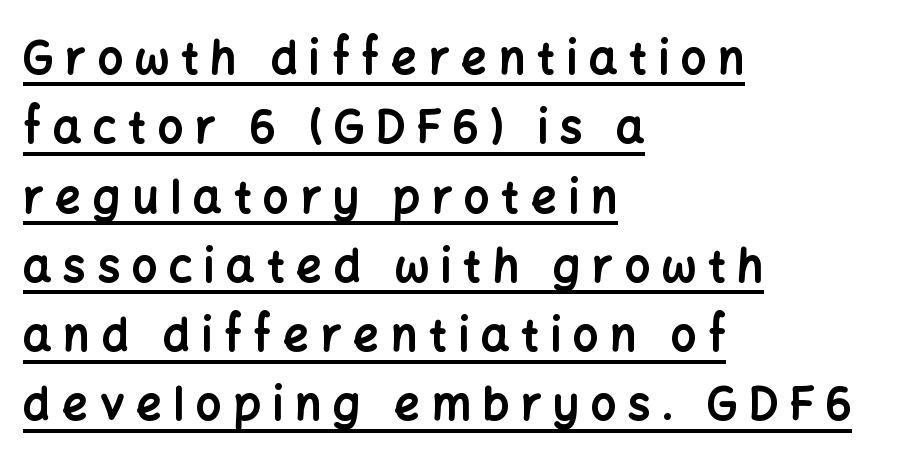
The passage shown has open, widely tracked lettering throughout. The text block is weighted toward the left margin, trailing off unevenly rightward. The font family rendered here belongs to the sans-serif group. The letters stand straight up with perfectly vertical stems.
